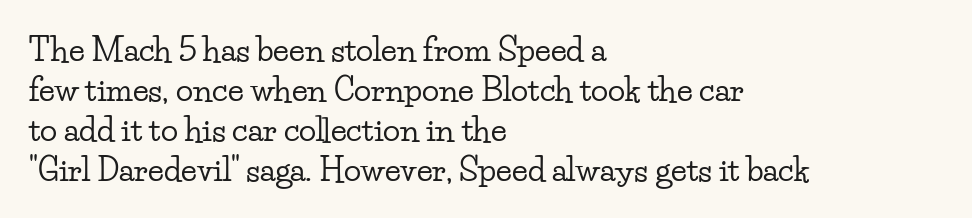
{"serif": "yes", "italic": "no", "width": "wide", "stroke_contrast": "low", "x_height": "small", "monospaced": "no", "underline": "no", "align": "left", "line_spacing": "normal", "line_spacing_ratio": 1.25, "letter_spacing": "normal", "letter_spacing_em": 0.0, "glyph_px": 32}
